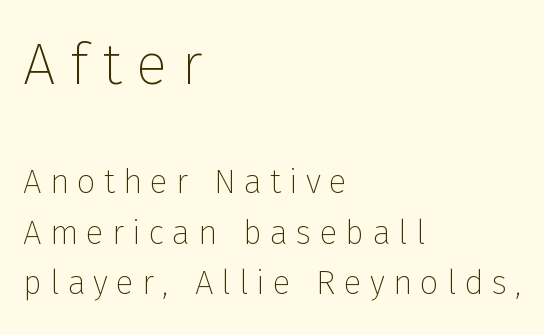
Between these two stacked blocks, the higher one wins on size. Glyph-to-glyph distance is far greater than everyday printed text. Italic: no, the glyphs are upright roman. Caption: multi-line text, flush left, ragged right.
